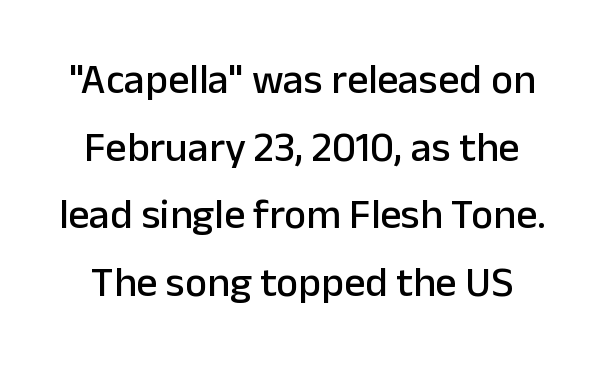
The image shows 42 px sans-serif type, upright; set normal line spacing (1.61x), normal letter spacing, not underlined; low stroke contrast and a medium x-height.
